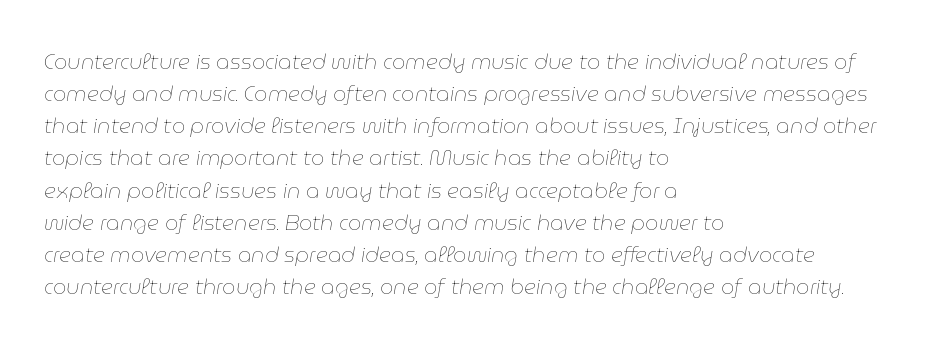
Q: Is the text bold? A: No.
Q: Is the text italic (slanted)? A: Yes, it leans right by about 9 degrees.
Q: Is the text underlined? A: No.
Q: How is the paragraph aligned? A: Left-aligned.
Q: Is the spacing between letters normal or unusually wide? A: Normal.
Q: Is the spacing between lines tight, normal or loose? A: Normal.
